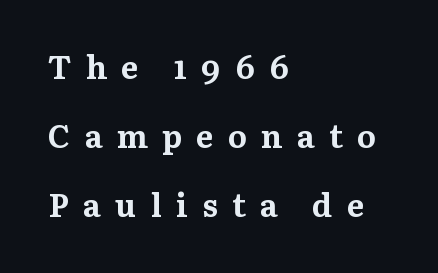
The image shows 32 px bold serif type, upright; set left-aligned, loose line spacing (2.15x), unusually wide letter spacing (+0.45 em), not underlined; medium stroke contrast and a medium x-height.
